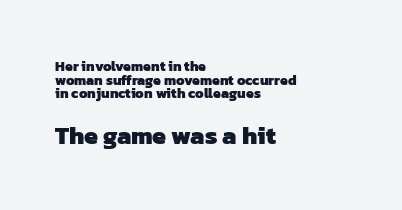
The image shows 25 px bold type; set left-aligned, tight line spacing (0.98x), normal letter spacing, not underlined; the second (bottom) block is 1.79x larger.
